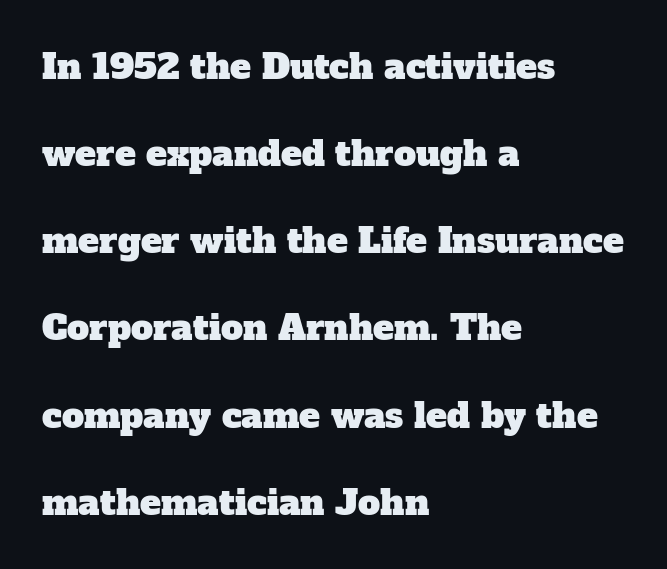
Default kerning and tracking; the words read as compact shapes. Each letter keeps its own natural width here, so spacing adapts to shape. Line beginnings align vertically; line endings do not. Any mark beneath the type? The region is blank. Loosely led — the rows are spread out.
